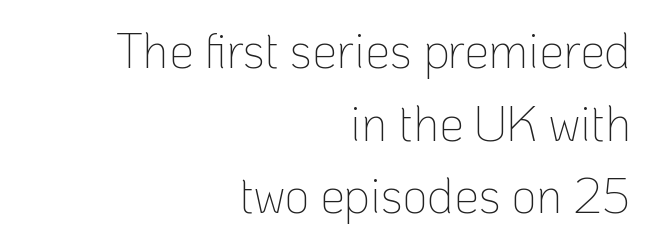
{"serif": "no", "italic": "no", "bold": "no", "weight": "thin", "width": "normal", "stroke_contrast": "low", "x_height": "medium", "monospaced": "no", "underline": "no", "align": "right", "line_spacing": "normal", "line_spacing_ratio": 1.48, "letter_spacing": "normal", "letter_spacing_em": 0.0, "glyph_px": 49}
